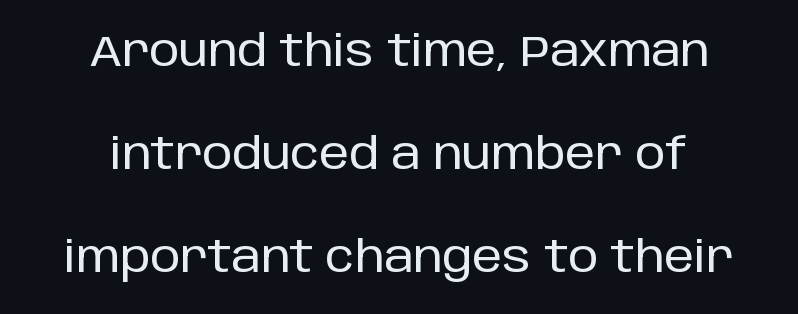
The image shows 43 px sans-serif type, upright; set centered, loose line spacing (2.39x), normal letter spacing, not underlined; low stroke contrast and a large x-height.
